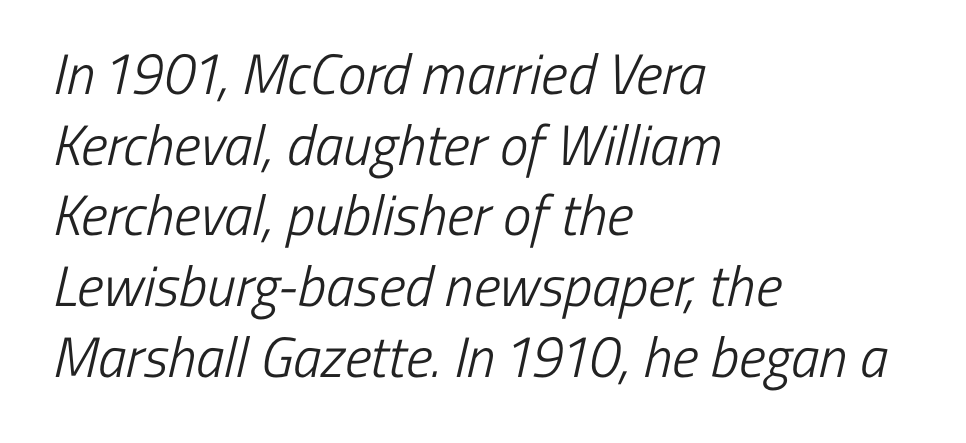
Tracking here is standard; glyphs follow each other at the usual distance. Spacing verdict: proportional, widths tailored to each character. Horizontally, the lines are justified to the leading edge only. What kind of face is this? One without serifs — a sans. The strokes are not fattened; the text isn't bold.
